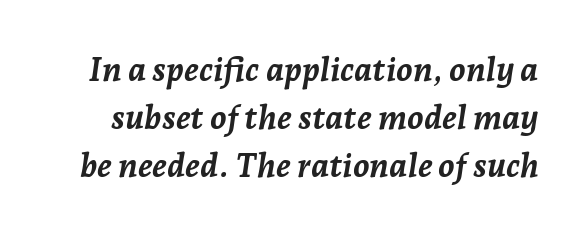
{"italic": "yes", "lean": "right", "slant_degrees": 7, "bold": "yes", "weight": "semibold", "width": "normal", "stroke_contrast": "low", "x_height": "medium", "monospaced": "no", "underline": "no", "line_spacing": "normal", "line_spacing_ratio": 1.45, "letter_spacing": "normal", "letter_spacing_em": 0.0, "glyph_px": 33}
